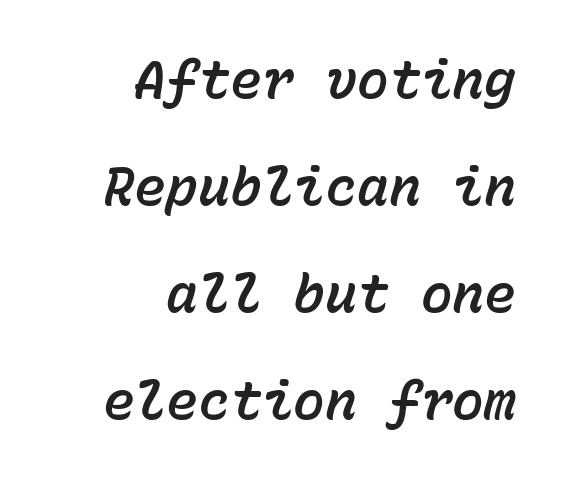
Q: Is the text italic (slanted)? A: Yes, it leans right by about 15 degrees.
Q: Is the text underlined? A: No.
Q: How is the paragraph aligned? A: Right-aligned.
Q: Is the spacing between letters normal or unusually wide? A: Normal.
Q: Is the spacing between lines tight, normal or loose? A: Loose.
Q: Width (condensed, normal, or wide)? A: Normal.
Q: Stroke contrast? A: Low.
Q: x-height? A: Medium.
Q: Monospaced? A: Yes.
